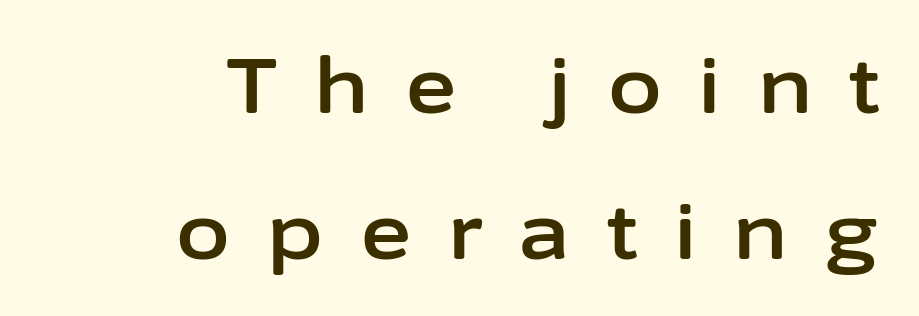
The image shows 78 px sans-serif type, upright; set right-aligned, line spacing 1.87x, unusually wide letter spacing (+0.47 em), not underlined; low stroke contrast and a medium x-height.
